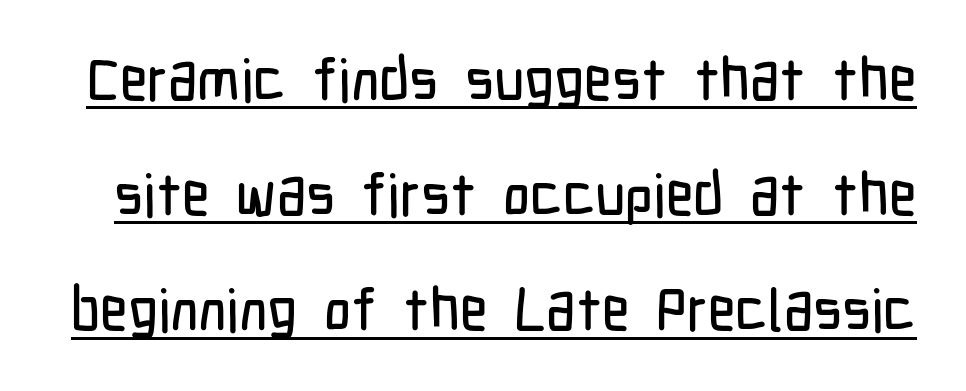
The image shows 59 px condensed sans-serif type, upright; set loose line spacing (1.95x), normal letter spacing, underlined; low stroke contrast and a medium x-height.
